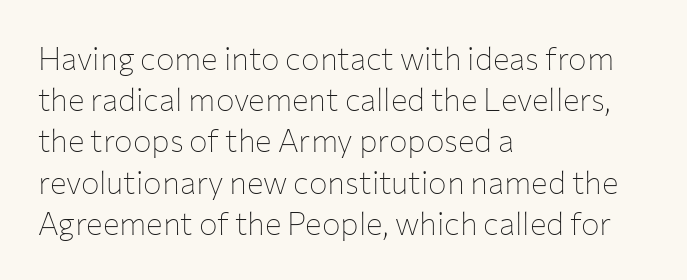
{"serif": "no", "italic": "no", "bold": "no", "weight": "thin", "width": "normal", "stroke_contrast": "low", "x_height": "medium", "monospaced": "no", "underline": "no", "align": "left", "line_spacing": "normal", "line_spacing_ratio": 1.33, "letter_spacing": "normal", "letter_spacing_em": 0.0, "glyph_px": 31}
